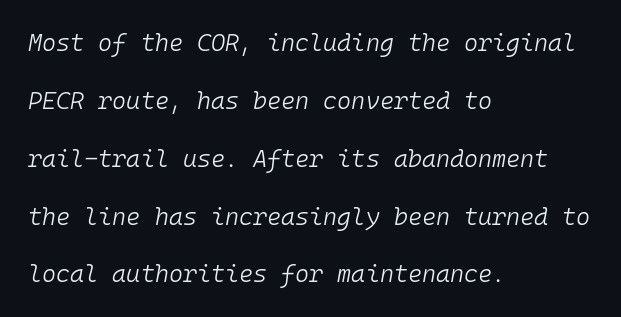
{"italic": "yes", "lean": "right", "slant_degrees": 10, "bold": "no", "underline": "no", "align": "left", "line_spacing": "loose", "line_spacing_ratio": 2.41, "letter_spacing": "normal", "letter_spacing_em": 0.0, "glyph_px": 24}
